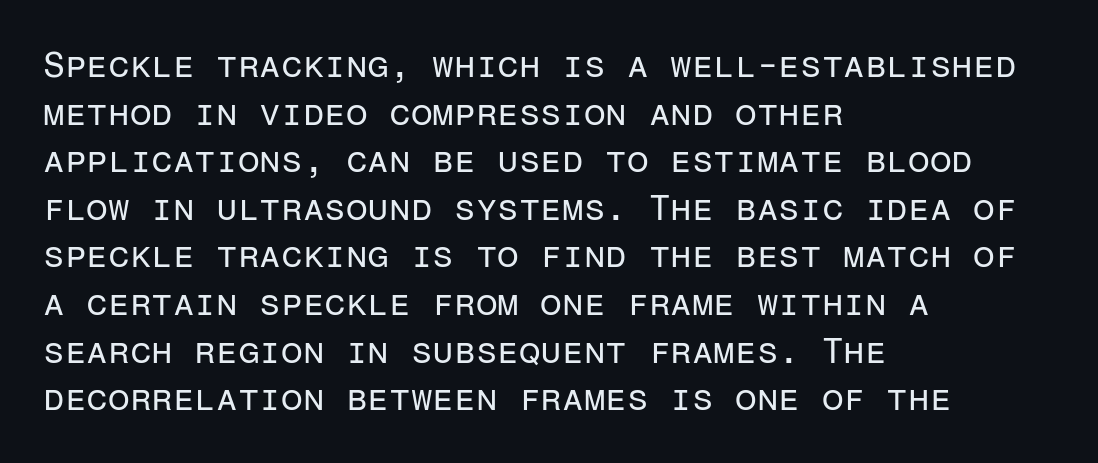
Is this a fixed-width face? Yes — each glyph sits in an identical cell. Notice how the passage keeps a crisp vertical edge on the left only. Beneath every word, the page is bare. Reading down the column, the eye jumps a familiar distance to each next line.
